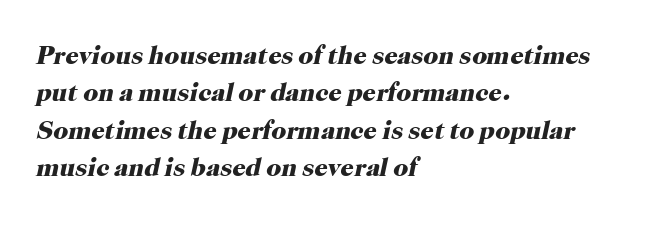
{"italic": "yes", "lean": "right", "slant_degrees": 12, "bold": "yes", "underline": "no", "align": "left", "line_spacing": "normal", "line_spacing_ratio": 1.44, "letter_spacing": "normal", "letter_spacing_em": 0.0, "glyph_px": 26}
